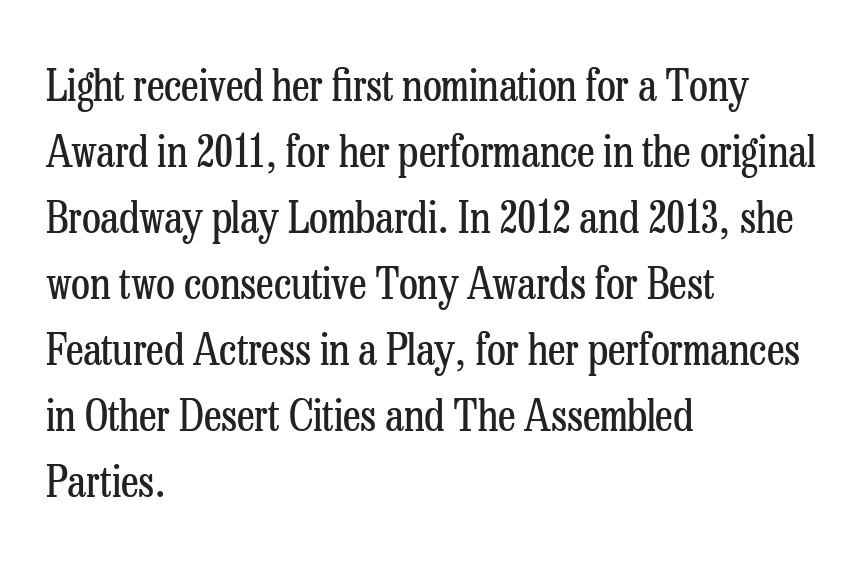
{"serif": "yes", "italic": "no", "bold": "no", "weight": "regular", "width": "condensed", "stroke_contrast": "low", "x_height": "medium", "monospaced": "no", "underline": "no", "align": "left", "line_spacing": "normal", "line_spacing_ratio": 1.5, "letter_spacing": "normal", "letter_spacing_em": 0.0, "glyph_px": 44}
